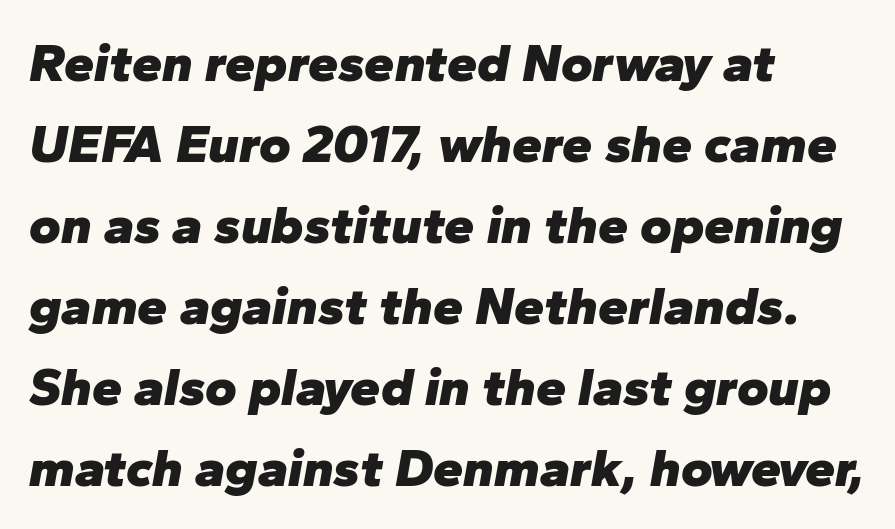
The image shows 54 px heavy type, italic (leaning right); set left-aligned, normal line spacing (1.5x), normal letter spacing, not underlined; low stroke contrast and a medium x-height.
